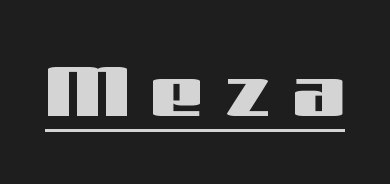
{"serif": "no", "italic": "no", "width": "wide", "stroke_contrast": "medium", "x_height": "medium", "monospaced": "no", "underline": "yes", "letter_spacing": "wide", "letter_spacing_em": 0.31, "glyph_px": 73}
